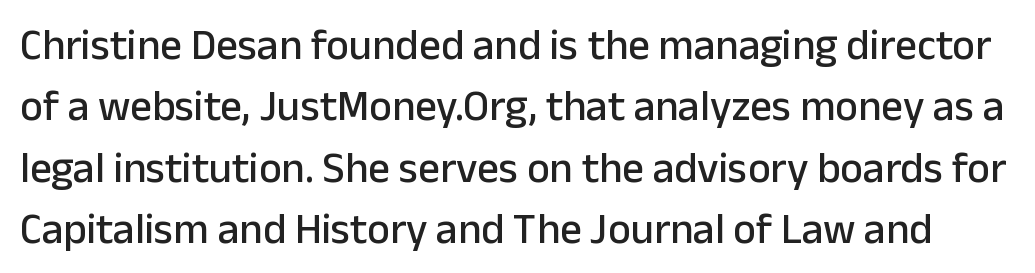
The image shows 43 px sans-serif type, upright; set normal line spacing (1.43x), normal letter spacing, not underlined; low stroke contrast and a medium x-height.
